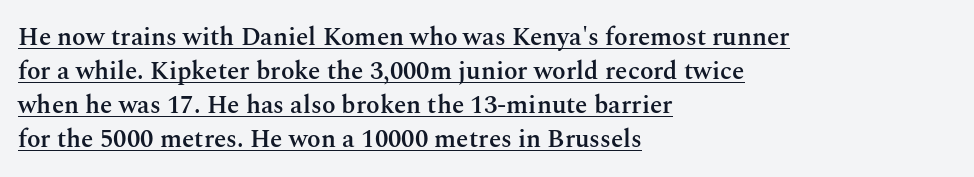
The rendering uses a moderate line-height, typical for paragraphs. Short and long lines alike share a common starting point at left. The type is set solid horizontally, with unmodified tracking. Descenders here cross a horizontal rule under the line. Slightly chunky letters — semibold, I'd say, not full bold.
